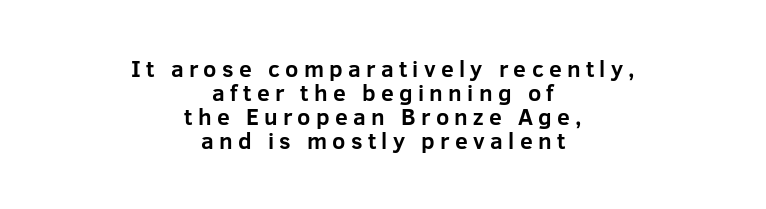
The image shows 23 px bold type, upright; set centered, tight line spacing (1.05x), unusually wide letter spacing (+0.23 em), not underlined.
